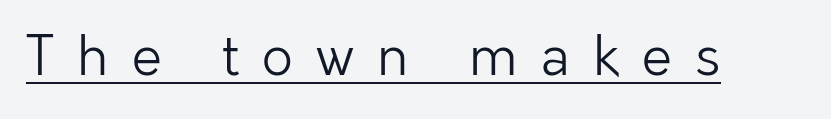
I'd call this a sans setting — the letters go barefoot. This is not heavy type; no bold has been used. What stands out about the letter spacing? Its width — letters are far apart. The face used here is proportionally spaced, like ordinary book or web type. Is there an underline? Yes — a line sits under the letters. Rendered with straight, roman letterforms.
